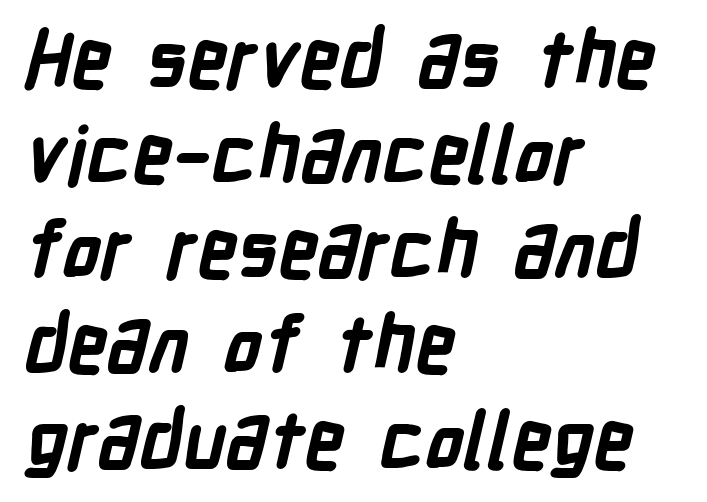
Q: Is the text bold? A: Yes.
Q: Is the typeface a serif or a sans-serif typeface? A: Sans-serif.
Q: Is the text underlined? A: No.
Q: How is the paragraph aligned? A: Left-aligned.
Q: Is the spacing between letters normal or unusually wide? A: Normal.
Q: Width (condensed, normal, or wide)? A: Condensed.
Q: Stroke contrast? A: Low.
Q: x-height? A: Medium.
Q: Monospaced? A: No.
